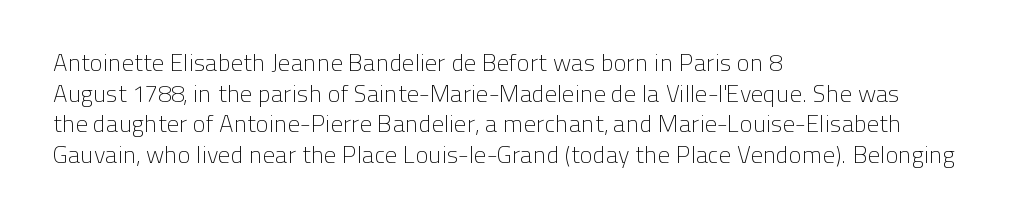
Q: Is the text bold? A: No.
Q: Is the text italic (slanted)? A: No, it is upright.
Q: Is the text underlined? A: No.
Q: How is the paragraph aligned? A: Left-aligned.
Q: Is the spacing between letters normal or unusually wide? A: Normal.
Q: Is the spacing between lines tight, normal or loose? A: Normal.
